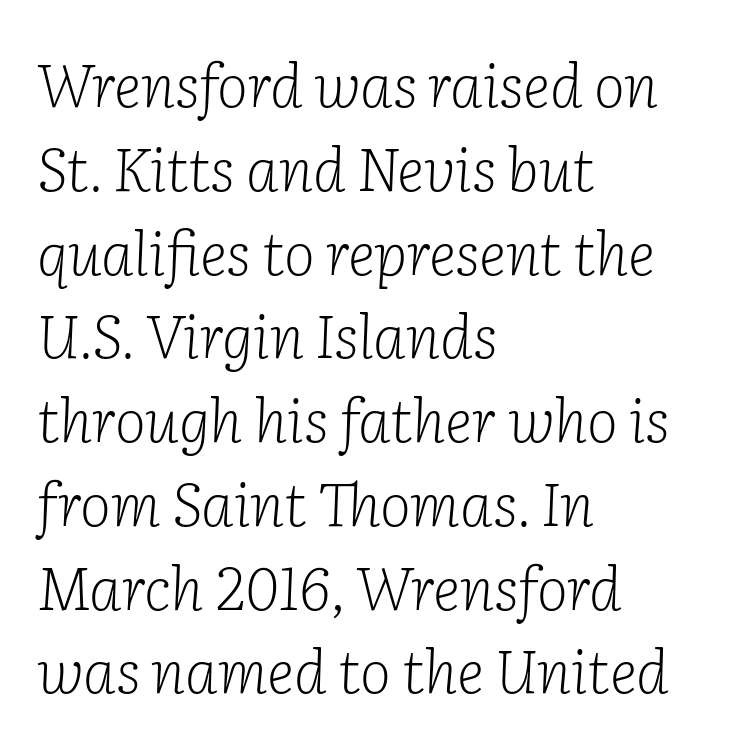
Character widths vary here, with narrow letters taking less room than wide ones. The rendering anchors every line to the left-hand side. The glyphs in this specimen are seriffed. Weight: in the light-to-regular range. Descenders are the only things crossing below the line.
